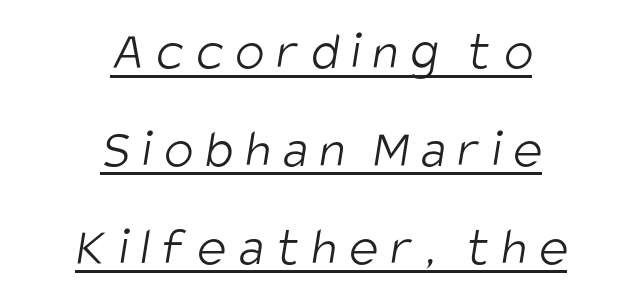
This sample uses expanded letter spacing, leaving extra air between glyphs. Caption: multi-line text, centered on the measure. This sample uses a sans-serif face. These glyphs show unthickened strokes, regular width or finer. The face used here appears with an underline applied.
